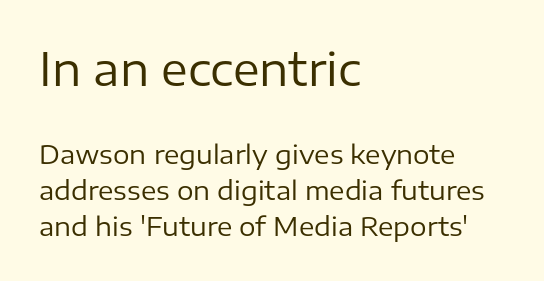
Designer's note — italics off, roman on. Stems and bowls with no extra thickness — not bold. The characters display no serif detailing; their extremities are plain. Honestly, the letter spacing is just normal — you wouldn't notice it.
